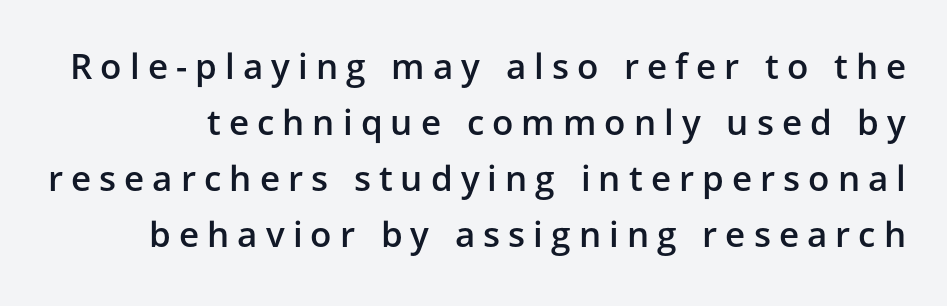
Q: Is the text bold? A: Semi-bold.
Q: Is the text italic (slanted)? A: No, it is upright.
Q: Is the typeface a serif or a sans-serif typeface? A: Sans-serif.
Q: Is the text underlined? A: No.
Q: Is the spacing between letters normal or unusually wide? A: Unusually wide.
Q: Is the spacing between lines tight, normal or loose? A: Normal.
Q: Width (condensed, normal, or wide)? A: Normal.
Q: Stroke contrast? A: Low.
Q: x-height? A: Medium.
Q: Monospaced? A: No.
